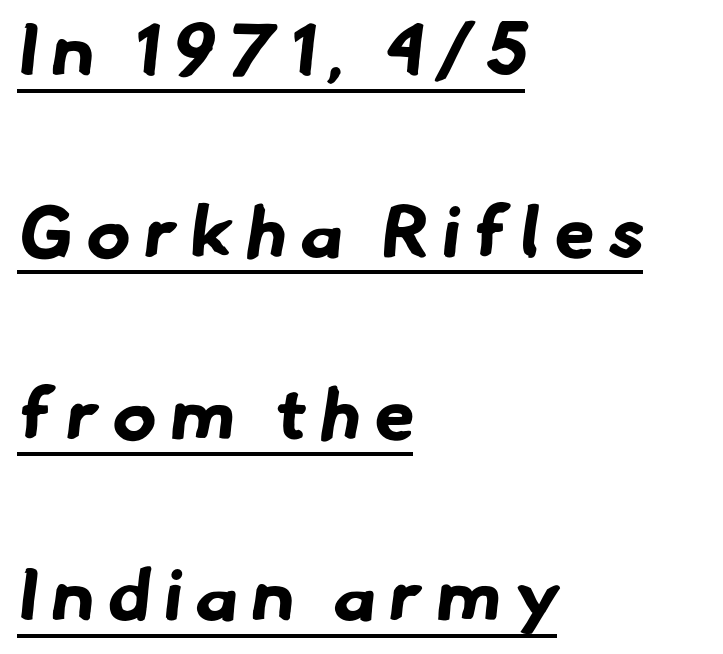
{"serif": "no", "bold": "yes", "weight": "bold", "width": "normal", "stroke_contrast": "low", "x_height": "small", "monospaced": "no", "underline": "yes", "align": "left", "line_spacing": "loose", "line_spacing_ratio": 2.49, "glyph_px": 73}
